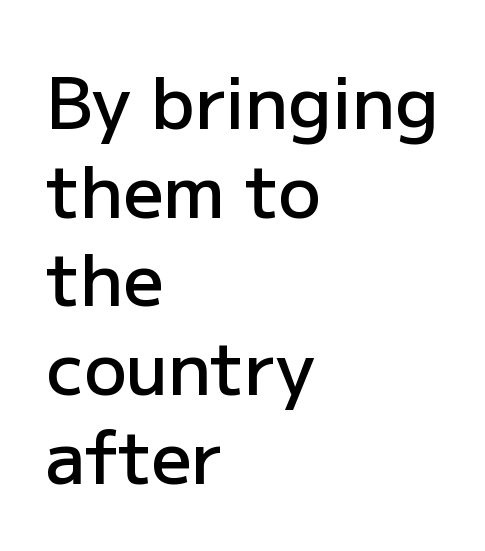
The image shows 71 px semibold sans-serif type, upright; set left-aligned, normal line spacing (1.25x), normal letter spacing, not underlined; low stroke contrast and a medium x-height.
